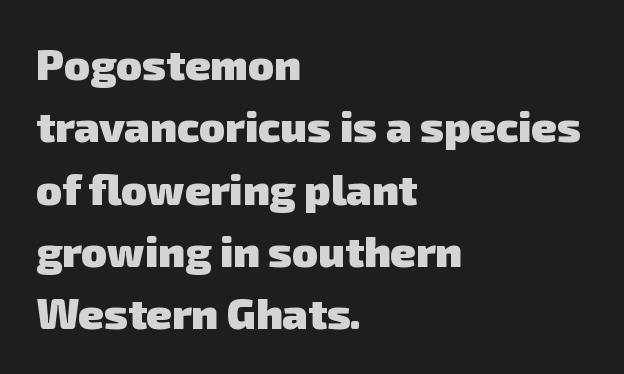
Q: Is the text bold? A: Yes.
Q: Is the typeface a serif or a sans-serif typeface? A: Sans-serif.
Q: Is the text underlined? A: No.
Q: How is the paragraph aligned? A: Left-aligned.
Q: Is the spacing between letters normal or unusually wide? A: Normal.
Q: Is the spacing between lines tight, normal or loose? A: Normal.
Q: Width (condensed, normal, or wide)? A: Normal.
Q: Stroke contrast? A: Low.
Q: x-height? A: Medium.
Q: Monospaced? A: No.
